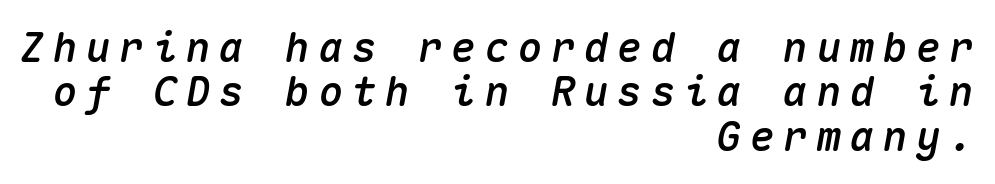
{"italic": "yes", "lean": "right", "slant_degrees": 10, "width": "normal", "stroke_contrast": "medium", "x_height": "medium", "monospaced": "yes", "underline": "no", "align": "right", "line_spacing": "tight", "line_spacing_ratio": 1.08, "letter_spacing": "wide", "letter_spacing_em": 0.21, "glyph_px": 41}
